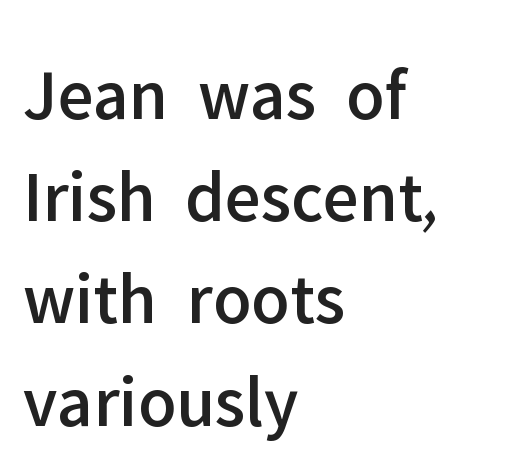
{"serif": "no", "italic": "no", "width": "normal", "stroke_contrast": "low", "x_height": "medium", "monospaced": "no", "underline": "no", "align": "left", "line_spacing": "normal", "line_spacing_ratio": 1.4, "letter_spacing": "normal", "letter_spacing_em": 0.0, "glyph_px": 73}
